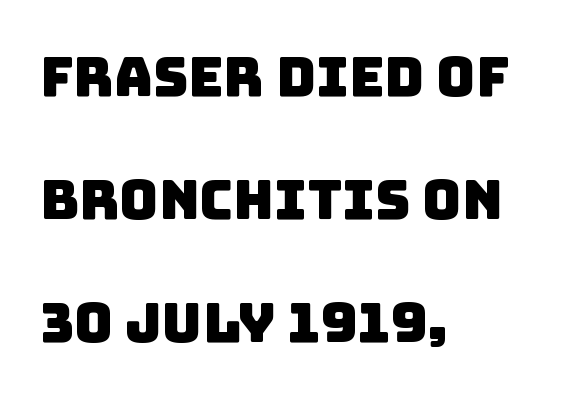
Q: Is the typeface a serif or a sans-serif typeface? A: Sans-serif.
Q: Is the text underlined? A: No.
Q: How is the paragraph aligned? A: Left-aligned.
Q: Is the spacing between letters normal or unusually wide? A: Normal.
Q: Is the spacing between lines tight, normal or loose? A: Loose.
Q: Width (condensed, normal, or wide)? A: Normal.
Q: Stroke contrast? A: Low.
Q: x-height? A: Large.
Q: Monospaced? A: No.
